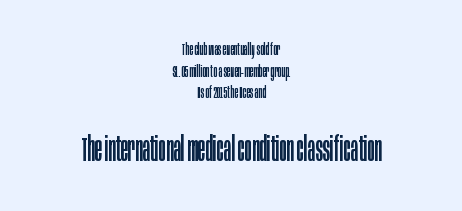
The passage shown stacks its lines at a standard gap. Students, note that the glyphs here touch the page at normal intervals. Is the block centered? Yes — each line is placed symmetrically about the middle. Style check: upright. Proportional: the letters do not fall into vertical columns.
